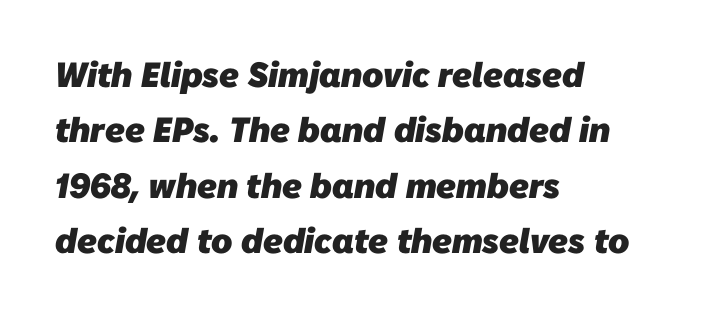
Q: Is the text bold? A: Yes.
Q: Is the typeface a serif or a sans-serif typeface? A: Sans-serif.
Q: Is the text underlined? A: No.
Q: How is the paragraph aligned? A: Left-aligned.
Q: Is the spacing between letters normal or unusually wide? A: Normal.
Q: Is the spacing between lines tight, normal or loose? A: Normal.
Q: Width (condensed, normal, or wide)? A: Normal.
Q: Stroke contrast? A: Low.
Q: x-height? A: Medium.
Q: Monospaced? A: No.
